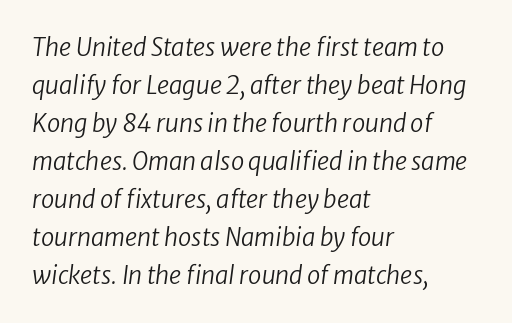
The font is comparable to plain body text, perhaps lighter. The baseline area is clear. This rendering uses left alignment, leaving the right contour irregular. Does the leading feel generous? No, just average. Standard letterfit; no display-style spreading of the glyphs.
